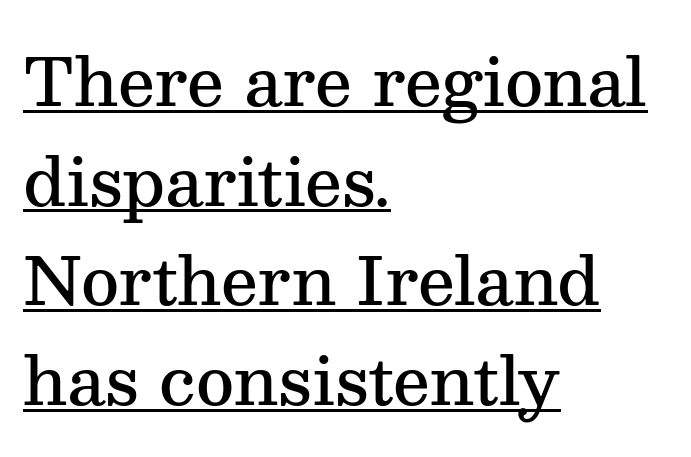
Summary of vertical rhythm: regular, with standard interline spacing. Here the designer chose a conventional face with non-uniform glyph widths. Nothing unusual about the tracking: characters are spaced as the font intends. A serif font was chosen for this passage.
